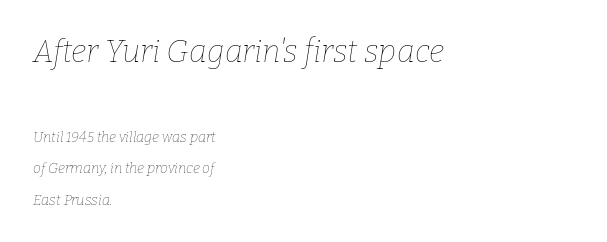
The image shows 31 px thin type, italic (leaning right); set left-aligned, loose line spacing (2.25x), normal letter spacing, not underlined; the first (top) block is 2.21x larger; low stroke contrast and a medium x-height.
